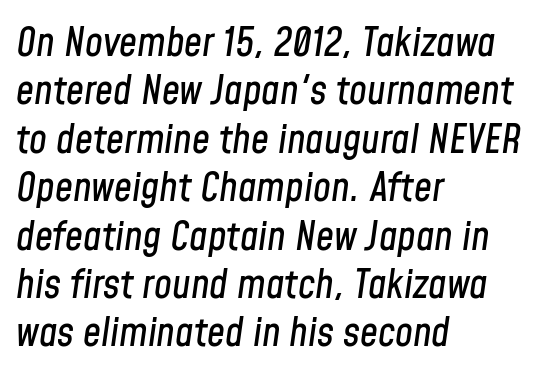
Q: Is the text italic (slanted)? A: Yes, it leans right by about 8 degrees.
Q: Is the text underlined? A: No.
Q: How is the paragraph aligned? A: Left-aligned.
Q: Is the spacing between letters normal or unusually wide? A: Normal.
Q: Width (condensed, normal, or wide)? A: Condensed.
Q: Stroke contrast? A: Low.
Q: x-height? A: Medium.
Q: Monospaced? A: No.
